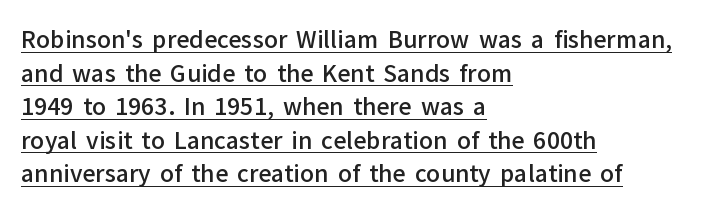
The image shows 23 px text type, upright; set left-aligned, normal line spacing (1.46x), normal letter spacing, underlined.
